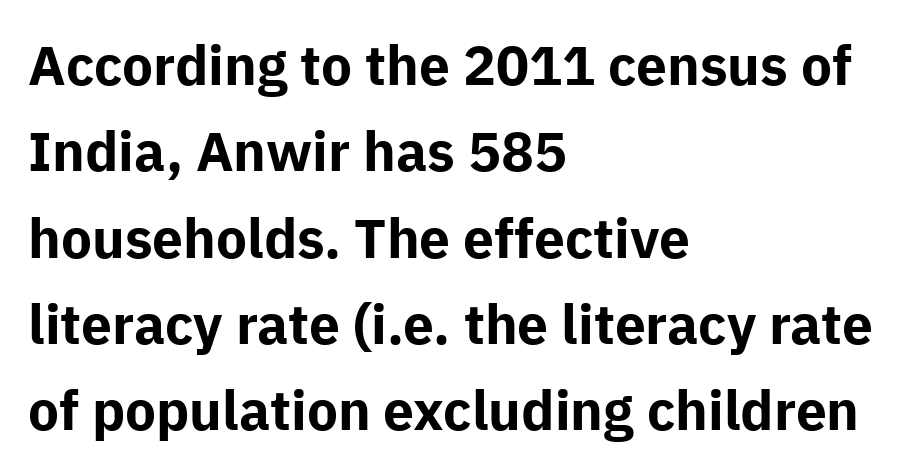
The image shows 55 px bold sans-serif type, upright; set left-aligned, normal line spacing (1.57x), normal letter spacing, not underlined; low stroke contrast and a medium x-height.
